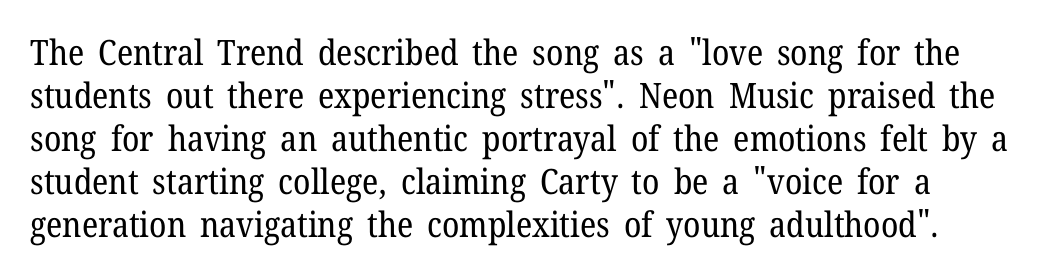
Q: Is the text bold? A: No.
Q: Is the text italic (slanted)? A: No, it is upright.
Q: Is the typeface a serif or a sans-serif typeface? A: Serif.
Q: Is the text underlined? A: No.
Q: Is the spacing between letters normal or unusually wide? A: Normal.
Q: Width (condensed, normal, or wide)? A: Normal.
Q: Stroke contrast? A: Low.
Q: x-height? A: Medium.
Q: Monospaced? A: No.
